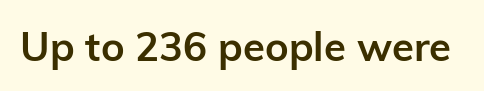
Q: Is the text bold? A: Yes.
Q: Is the text italic (slanted)? A: No, it is upright.
Q: Is the typeface a serif or a sans-serif typeface? A: Sans-serif.
Q: Is the text underlined? A: No.
Q: Is the spacing between letters normal or unusually wide? A: Normal.
Q: Width (condensed, normal, or wide)? A: Normal.
Q: Stroke contrast? A: Low.
Q: x-height? A: Medium.
Q: Monospaced? A: No.
